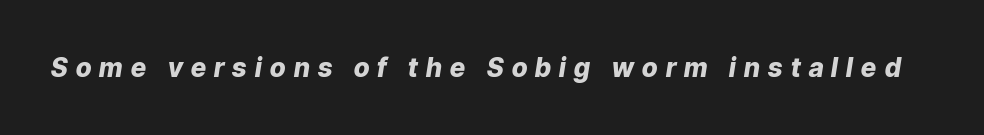
Q: Is the text bold? A: Yes.
Q: Is the text italic (slanted)? A: Yes, it leans right by about 9 degrees.
Q: Is the text underlined? A: No.
Q: Is the spacing between letters normal or unusually wide? A: Unusually wide.
